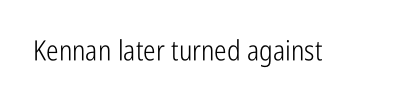
Note: no serifs on the glyphs. You can tell it's not italic because the verticals are truly vertical. On a weight scale, this lands at 450 or below. Rule under the text: the space is simply empty. Is this a fixed-width face? No — the glyphs have proportional, varying widths.
